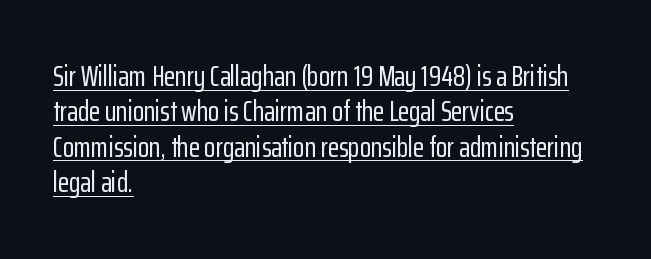
A classic flush-left, rag-right setting is used for this passage. Is there any slant? The stems are plumb. Spacing verdict: proportional, widths tailored to each character. The letters carry no serifs — their stems end cleanly without finishing strokes. This is underlined copy, the kind a proofreader might mark for attention.
